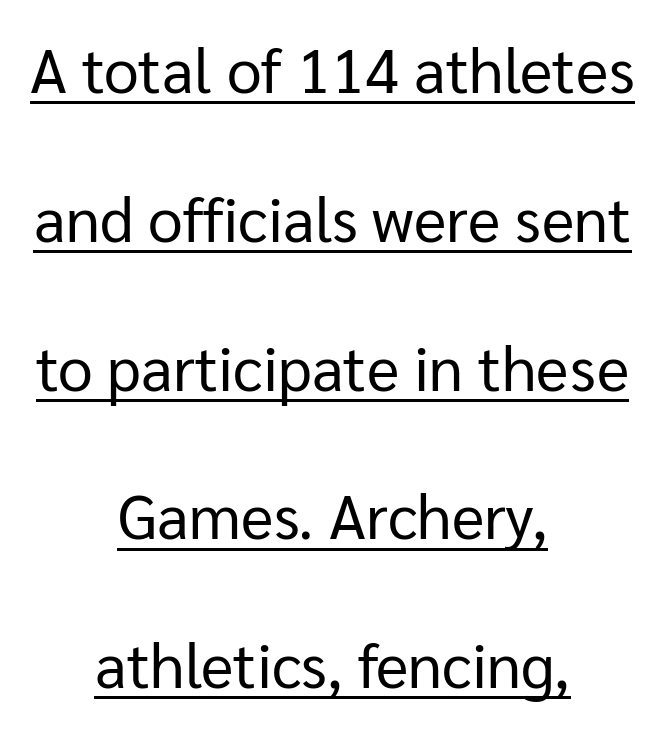
Q: Is the text bold? A: No.
Q: Is the text italic (slanted)? A: No, it is upright.
Q: Is the typeface a serif or a sans-serif typeface? A: Sans-serif.
Q: Is the text underlined? A: Yes.
Q: How is the paragraph aligned? A: Centered.
Q: Is the spacing between letters normal or unusually wide? A: Normal.
Q: Is the spacing between lines tight, normal or loose? A: Loose.
Q: Width (condensed, normal, or wide)? A: Normal.
Q: Stroke contrast? A: Low.
Q: x-height? A: Medium.
Q: Monospaced? A: No.
